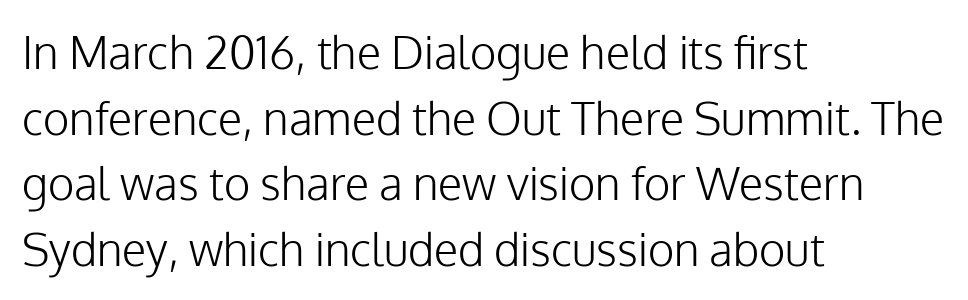
Q: Is the text bold? A: No.
Q: Is the text italic (slanted)? A: No, it is upright.
Q: Is the typeface a serif or a sans-serif typeface? A: Sans-serif.
Q: Is the text underlined? A: No.
Q: How is the paragraph aligned? A: Left-aligned.
Q: Is the spacing between letters normal or unusually wide? A: Normal.
Q: Is the spacing between lines tight, normal or loose? A: Normal.
Q: Width (condensed, normal, or wide)? A: Normal.
Q: Stroke contrast? A: Low.
Q: x-height? A: Medium.
Q: Monospaced? A: No.
